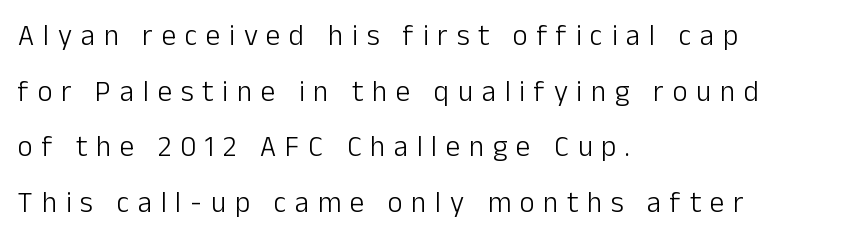
Each letter keeps its own natural width here, so spacing adapts to shape. Summary of weight: not heavy and not bold. Honestly, the rows look like they've been pulled way apart. The gap between lines stays unmarked.
